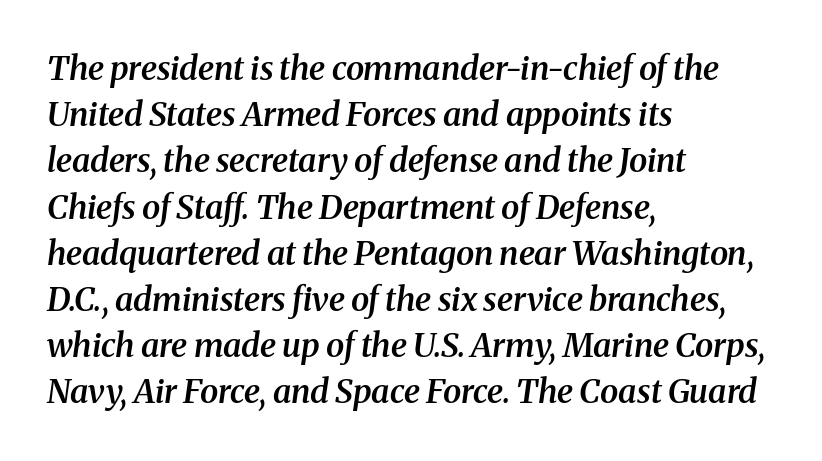
Does extra space separate the letters? No, they use regular spacing. The glyphs are unaccompanied by any horizontal stroke below them. Note the varied advance widths — an 'i' is clearly narrower than an 'm'. Would a proofreader flag this as italicized? Yes. Observe the serifs anchoring each vertical stroke in this sample. If you measured baseline to baseline, you'd find a middling distance.
